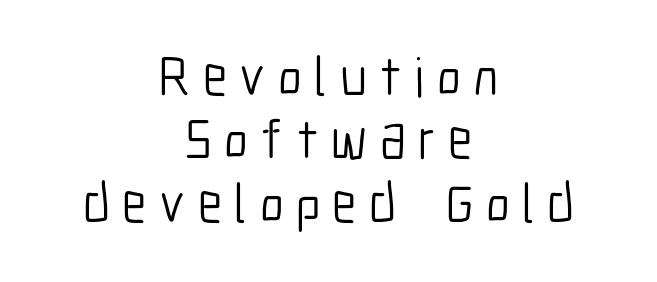
Q: Is the text bold? A: No.
Q: Is the text italic (slanted)? A: No, it is upright.
Q: Is the typeface a serif or a sans-serif typeface? A: Sans-serif.
Q: Is the text underlined? A: No.
Q: How is the paragraph aligned? A: Centered.
Q: Is the spacing between letters normal or unusually wide? A: Unusually wide.
Q: Is the spacing between lines tight, normal or loose? A: Tight.
Q: Width (condensed, normal, or wide)? A: Condensed.
Q: Stroke contrast? A: Low.
Q: x-height? A: Medium.
Q: Monospaced? A: No.
